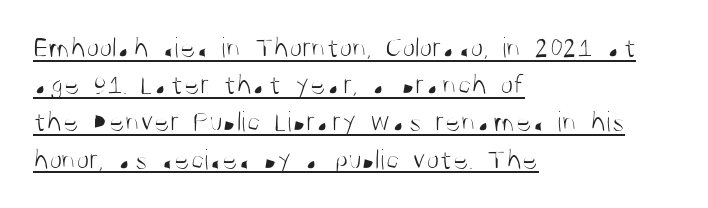
The passage shown is typeset with a sans-serif family. What decoration does the sample have? An underline. The font sits on the lighter half of the weight spectrum, regular included. Characters remain perfectly vertical along every line. Caption: standard tracking, unaltered. All the whitespace from short lines collects on the right.
